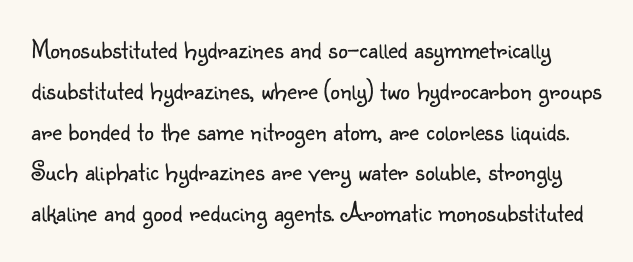
The image shows 27 px text type, upright; set normal line spacing (1.51x), normal letter spacing, not underlined.
